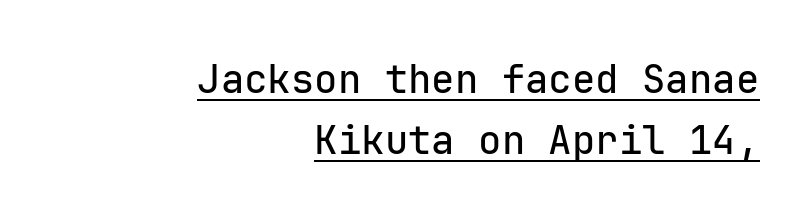
{"serif": "no", "italic": "no", "width": "normal", "stroke_contrast": "low", "x_height": "medium", "monospaced": "yes", "underline": "yes", "align": "right", "line_spacing": "normal", "line_spacing_ratio": 1.57, "letter_spacing": "normal", "letter_spacing_em": 0.0, "glyph_px": 39}
